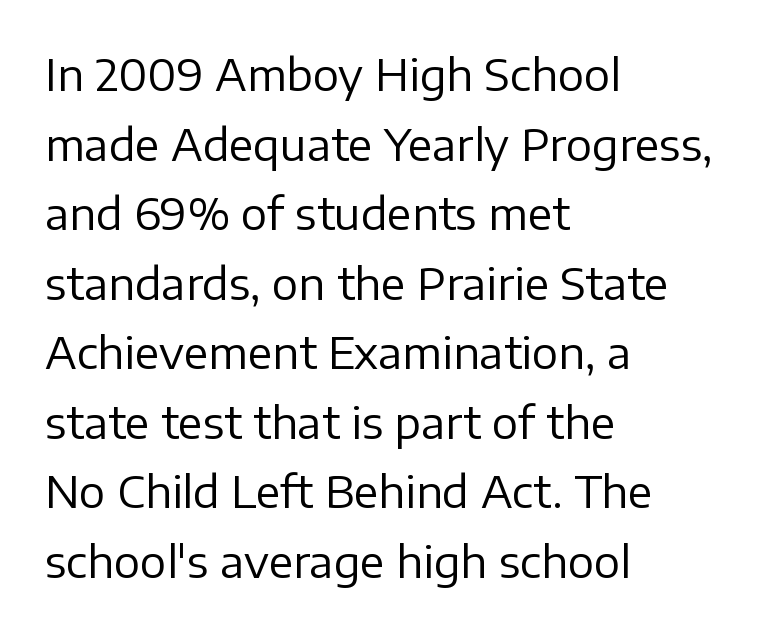
The image shows 44 px regular-weight sans-serif type, upright; set left-aligned, normal line spacing (1.58x), normal letter spacing, not underlined; low stroke contrast and a medium x-height.
